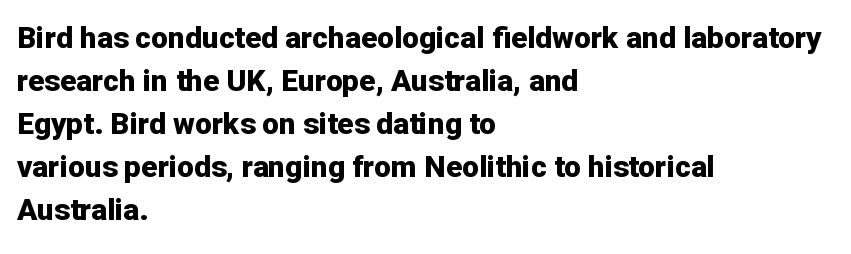
{"serif": "no", "italic": "no", "bold": "yes", "weight": "bold", "width": "normal", "stroke_contrast": "low", "x_height": "medium", "monospaced": "no", "underline": "no", "align": "left", "line_spacing": "normal", "line_spacing_ratio": 1.43, "letter_spacing": "normal", "letter_spacing_em": 0.0, "glyph_px": 30}
